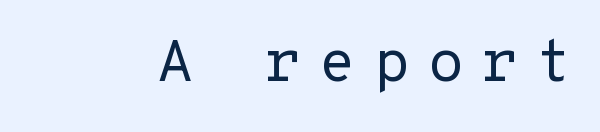
The image shows 59 px regular-weight sans-serif type, upright, monospaced; set unusually wide letter spacing (+0.3 em), not underlined; low stroke contrast and a medium x-height.
